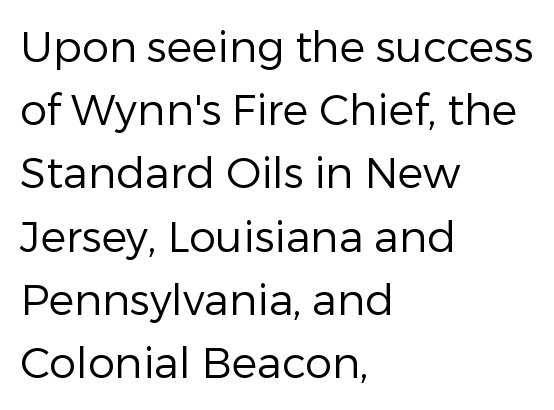
No word sits above an underline. The lines in this sample share a left origin and differ only in where they stop. Vertically, the passage feels balanced, rows spaced as you'd expect. Think of a printed novel: that variable character pitch is what you see here.
